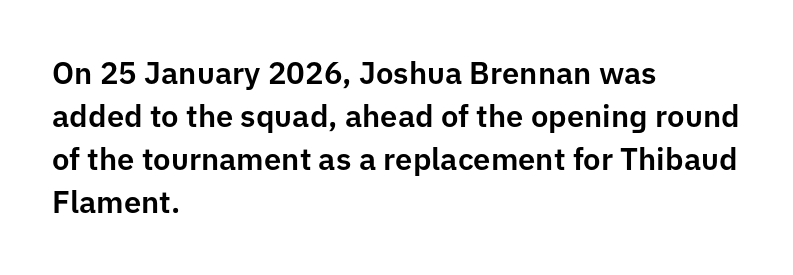
Is this a fixed-width face? No — the glyphs have proportional, varying widths. If you drew a line through each stem, it would be perfectly vertical. In terms of letterspacing, this is plain default setting. These lines are set flush left with a ragged right edge. Descender tails drop into unmarked territory.
